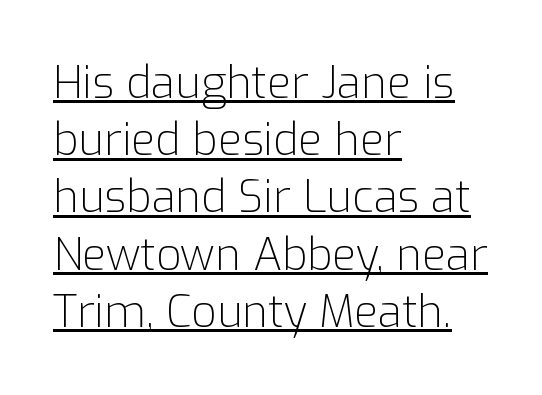
{"serif": "no", "italic": "no", "bold": "no", "weight": "light", "width": "normal", "stroke_contrast": "low", "x_height": "medium", "monospaced": "no", "underline": "yes", "align": "left", "line_spacing": "normal", "line_spacing_ratio": 1.3, "letter_spacing": "normal", "letter_spacing_em": 0.0, "glyph_px": 44}
